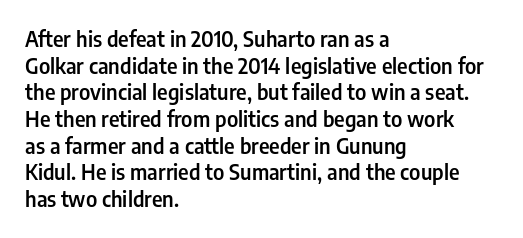
Q: Is the text bold? A: Semi-bold.
Q: Is the text italic (slanted)? A: No, it is upright.
Q: Is the text underlined? A: No.
Q: How is the paragraph aligned? A: Left-aligned.
Q: Is the spacing between letters normal or unusually wide? A: Normal.
Q: Is the spacing between lines tight, normal or loose? A: Normal.
